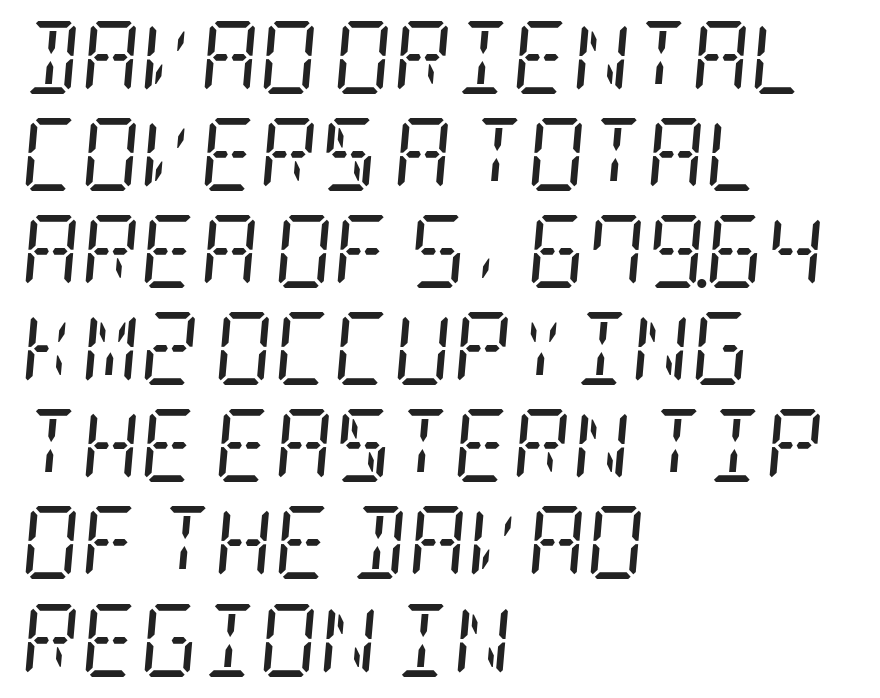
Q: Is the text bold? A: No.
Q: Is the text italic (slanted)? A: Yes, it leans right by about 5 degrees.
Q: Is the typeface a serif or a sans-serif typeface? A: Serif.
Q: Is the text underlined? A: No.
Q: How is the paragraph aligned? A: Left-aligned.
Q: Is the spacing between letters normal or unusually wide? A: Normal.
Q: Is the spacing between lines tight, normal or loose? A: Normal.
Q: Width (condensed, normal, or wide)? A: Condensed.
Q: Stroke contrast? A: Low.
Q: x-height? A: Large.
